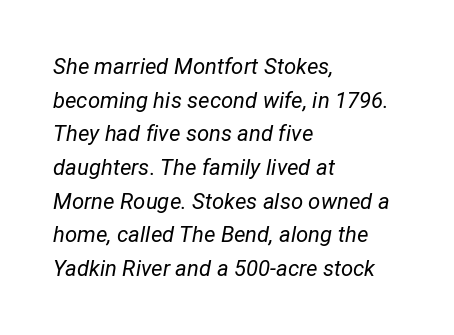
Descenders hang freely into open space. Each stroke keeps to a modest, everyday thickness or less. No extra tracking has been applied to these lines. Posture: slanted. A student would call this left alignment; a typographer would say flush left, rag right. Reading down the column, the eye jumps a familiar distance to each next line.
